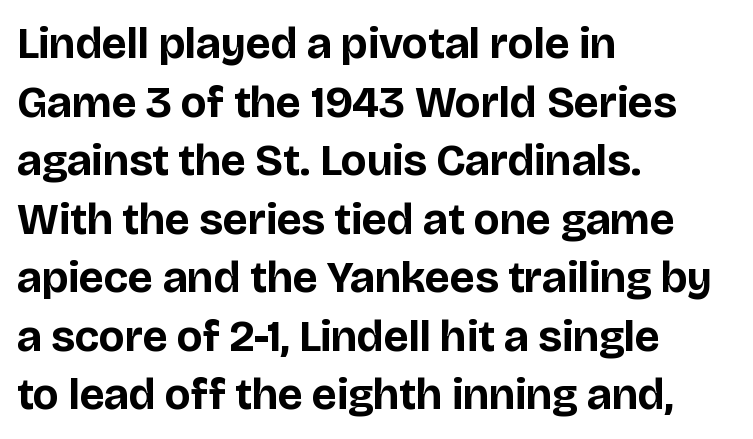
Normally led — the rows are evenly, conventionally spaced. Think of a printed novel: that variable character pitch is what you see here. Compared with typical body copy, the letter spacing here is the same. Underlining? Definitely not there. The characters look thick and weighty, a clear bold.
